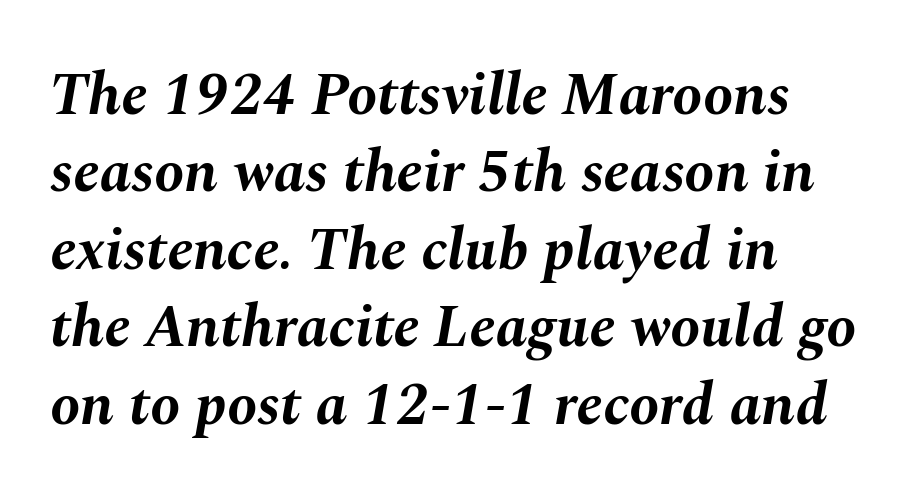
The image shows 60 px bold type, italic (leaning right); set left-aligned, normal line spacing (1.29x), normal letter spacing, not underlined; medium stroke contrast and a medium x-height.
